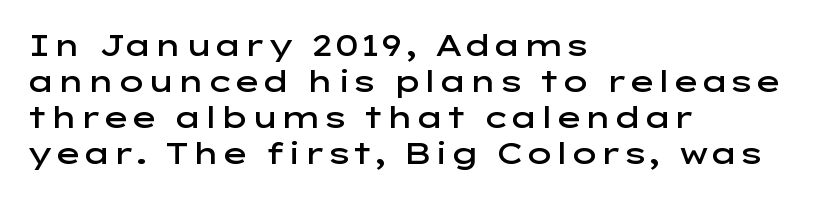
Q: Is the text bold? A: Semi-bold.
Q: Is the text italic (slanted)? A: No, it is upright.
Q: Is the typeface a serif or a sans-serif typeface? A: Sans-serif.
Q: Is the text underlined? A: No.
Q: How is the paragraph aligned? A: Left-aligned.
Q: Is the spacing between letters normal or unusually wide? A: Normal.
Q: Width (condensed, normal, or wide)? A: Wide.
Q: Stroke contrast? A: Low.
Q: x-height? A: Medium.
Q: Monospaced? A: No.
